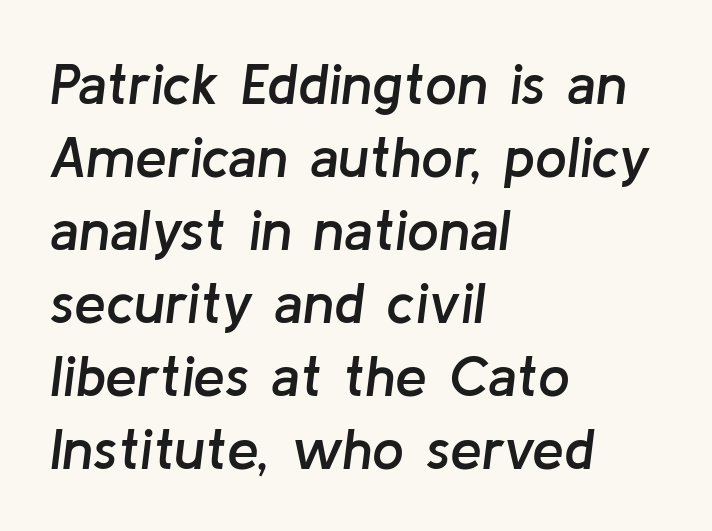
The image shows 57 px semibold type, italic (leaning right); set left-aligned, normal line spacing (1.28x), normal letter spacing, not underlined; low stroke contrast and a medium x-height.
